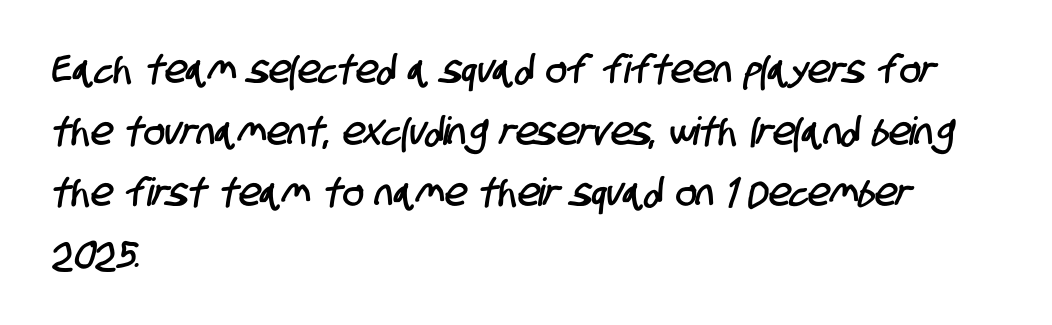
Unlike a traditional serif, this face leaves its strokes unadorned. Just letters on the line, the space beneath them empty. Varying glyph widths throughout — classic text-font behaviour. Every row of glyphs begins at an identical x-position on the left. Tracking value appears to be zero — textbook default spacing.
